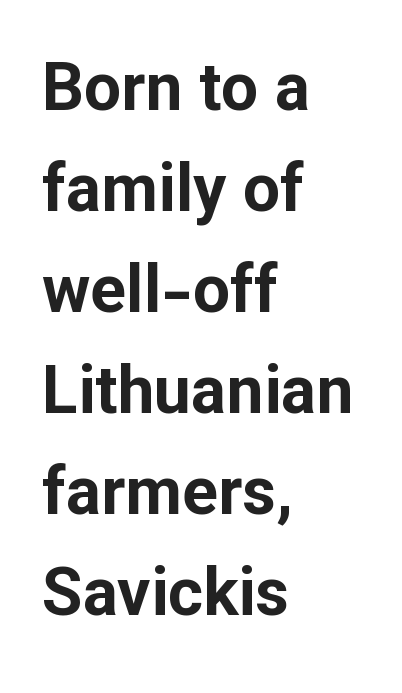
{"serif": "no", "italic": "no", "bold": "yes", "weight": "bold", "width": "normal", "stroke_contrast": "low", "x_height": "medium", "monospaced": "no", "underline": "no", "align": "left", "line_spacing": "normal", "line_spacing_ratio": 1.53, "letter_spacing": "normal", "letter_spacing_em": 0.0, "glyph_px": 66}
